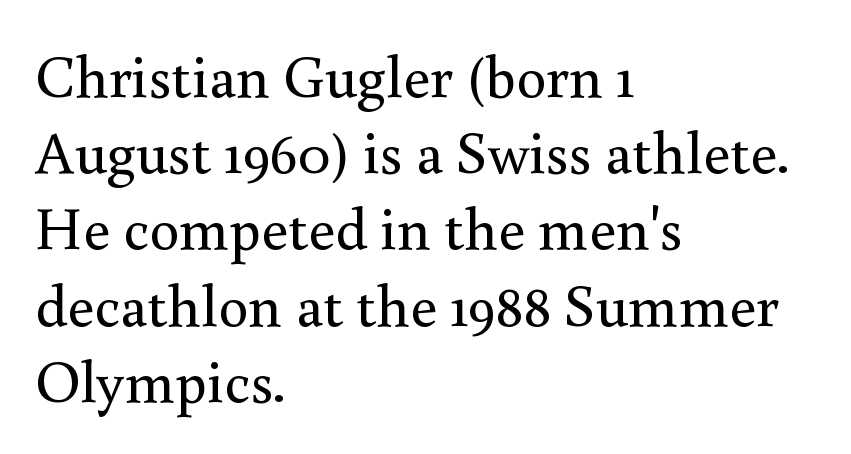
A roman cut, with each character standing at attention. Yep, those are serifs on the letters. The typeface has the unassuming heft of standard copy or less. These lines sit exactly where default settings would place them. One-word summary of the alignment: left.
